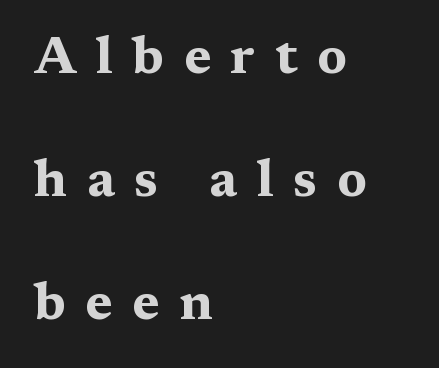
{"serif": "yes", "italic": "no", "bold": "yes", "weight": "bold", "width": "wide", "stroke_contrast": "medium", "x_height": "medium", "monospaced": "no", "underline": "no", "align": "left", "line_spacing": "loose", "line_spacing_ratio": 2.37, "letter_spacing": "wide", "letter_spacing_em": 0.38, "glyph_px": 52}
